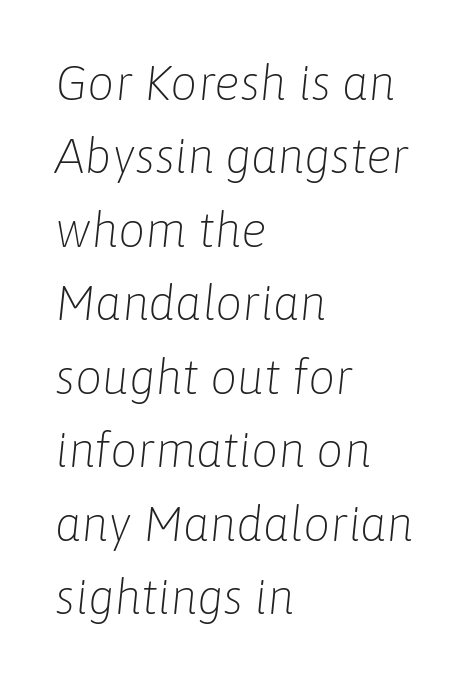
{"italic": "yes", "lean": "right", "slant_degrees": 6, "bold": "no", "weight": "light", "width": "normal", "stroke_contrast": "low", "x_height": "medium", "monospaced": "no", "underline": "no", "align": "left", "line_spacing": "normal", "line_spacing_ratio": 1.53, "letter_spacing": "normal", "letter_spacing_em": 0.0, "glyph_px": 48}
